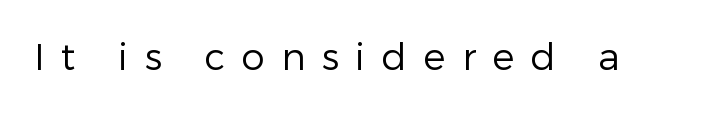
Q: Is the text bold? A: No.
Q: Is the text italic (slanted)? A: No, it is upright.
Q: Is the typeface a serif or a sans-serif typeface? A: Sans-serif.
Q: Is the text underlined? A: No.
Q: Is the spacing between letters normal or unusually wide? A: Unusually wide.
Q: Width (condensed, normal, or wide)? A: Normal.
Q: Stroke contrast? A: Low.
Q: x-height? A: Medium.
Q: Monospaced? A: No.
